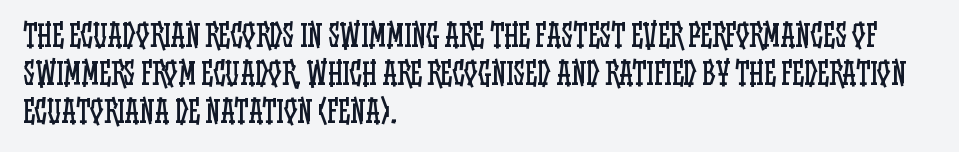
The image shows 30 px regular-weight, condensed type, upright; set left-aligned, normal line spacing (1.26x), normal letter spacing, not underlined; low stroke contrast and a large x-height.
